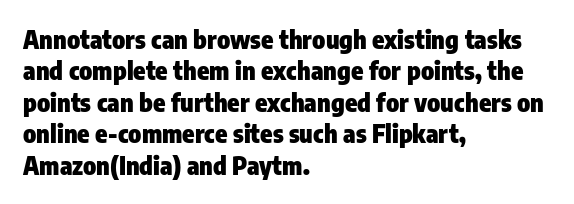
{"italic": "no", "bold": "yes", "underline": "no", "align": "left", "line_spacing": "normal", "line_spacing_ratio": 1.26, "letter_spacing": "normal", "letter_spacing_em": 0.0, "glyph_px": 25}
